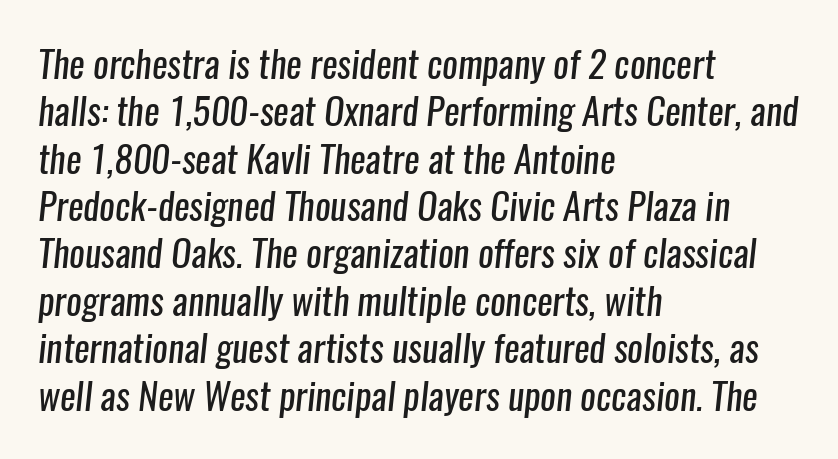
{"serif": "no", "bold": "no", "weight": "regular", "width": "condensed", "stroke_contrast": "low", "x_height": "medium", "monospaced": "no", "underline": "no", "align": "left", "line_spacing": "normal", "line_spacing_ratio": 1.28, "letter_spacing": "normal", "letter_spacing_em": 0.0, "glyph_px": 37}
